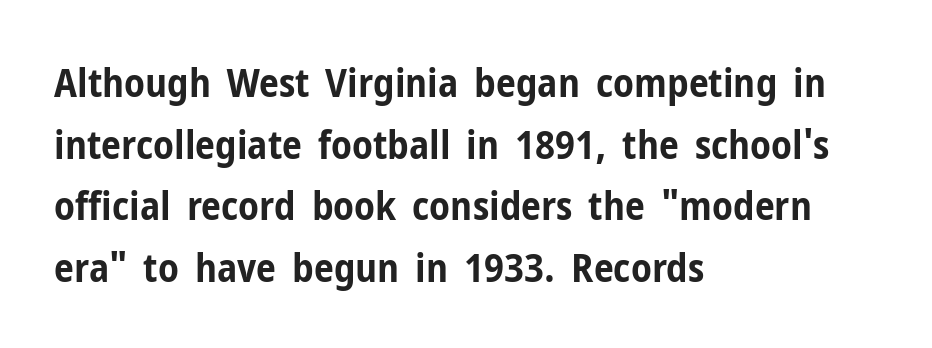
{"serif": "no", "italic": "no", "bold": "yes", "weight": "bold", "width": "condensed", "stroke_contrast": "low", "x_height": "medium", "monospaced": "no", "underline": "no", "align": "left", "line_spacing": "normal", "line_spacing_ratio": 1.54, "letter_spacing": "normal", "letter_spacing_em": 0.0, "glyph_px": 40}
